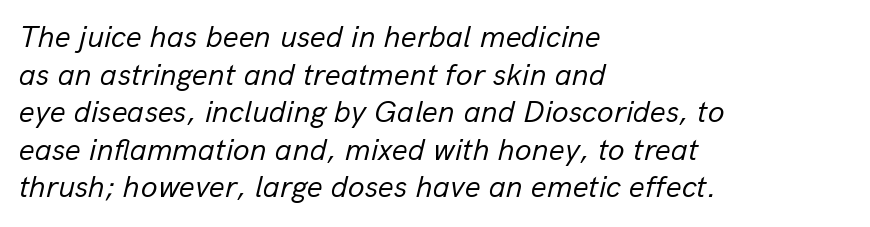
The image shows 31 px regular-weight type, italic (leaning right); set left-aligned, line spacing 1.21x, normal letter spacing, not underlined; low stroke contrast and a medium x-height.
